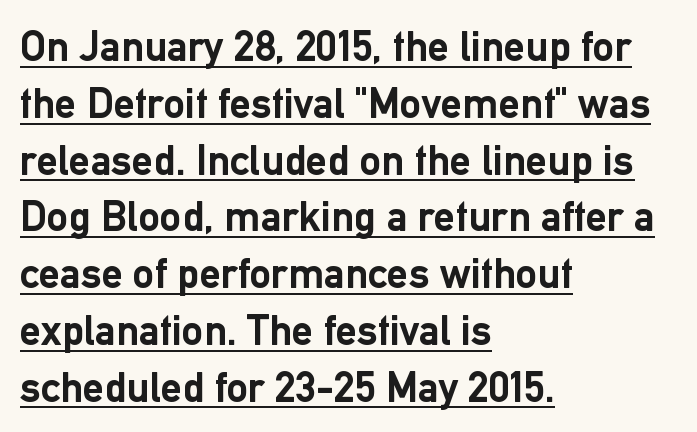
Which margin do the lines hug? The left one — the right edge is uneven. Do the letters lean? They stand straight. Nobody touched the tracking dial on this one. You'd pick this weight for a headline — it's a proper bold. Honestly, the row spacing looks completely unremarkable.
